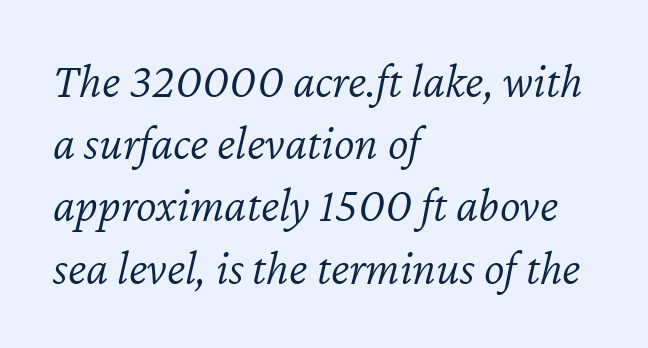
{"italic": "yes", "lean": "right", "slant_degrees": 12, "bold": "no", "weight": "light", "width": "normal", "stroke_contrast": "low", "x_height": "medium", "monospaced": "no", "underline": "no", "align": "left", "line_spacing": "normal", "line_spacing_ratio": 1.27, "letter_spacing": "normal", "letter_spacing_em": 0.0, "glyph_px": 49}
